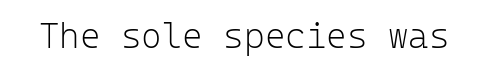
The image shows 35 px light sans-serif type, upright, monospaced; set normal letter spacing, not underlined; low stroke contrast and a medium x-height.
